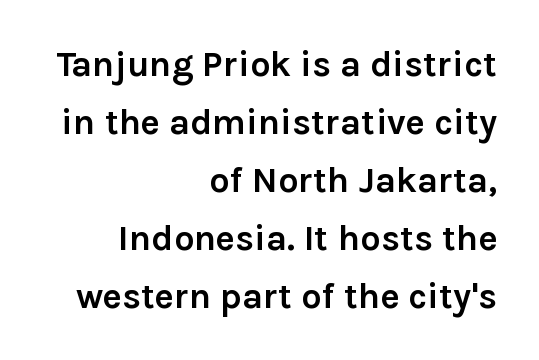
{"serif": "no", "italic": "no", "bold": "yes", "weight": "semibold", "width": "normal", "x_height": "medium", "monospaced": "no", "underline": "no", "align": "right", "line_spacing": "normal", "line_spacing_ratio": 1.61, "letter_spacing": "normal", "letter_spacing_em": 0.0, "glyph_px": 36}
